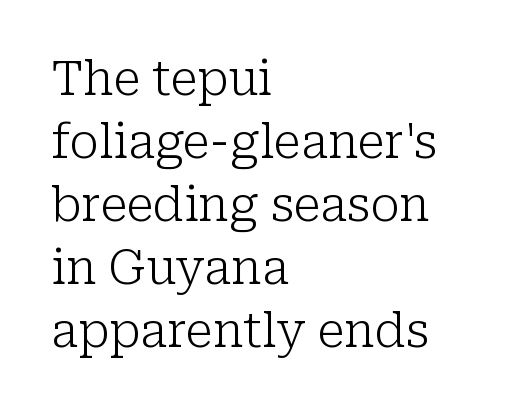
{"serif": "yes", "italic": "no", "bold": "no", "weight": "light", "width": "normal", "stroke_contrast": "low", "x_height": "medium", "monospaced": "no", "underline": "no", "align": "left", "line_spacing": "normal", "line_spacing_ratio": 1.34, "letter_spacing": "normal", "letter_spacing_em": 0.0, "glyph_px": 47}
